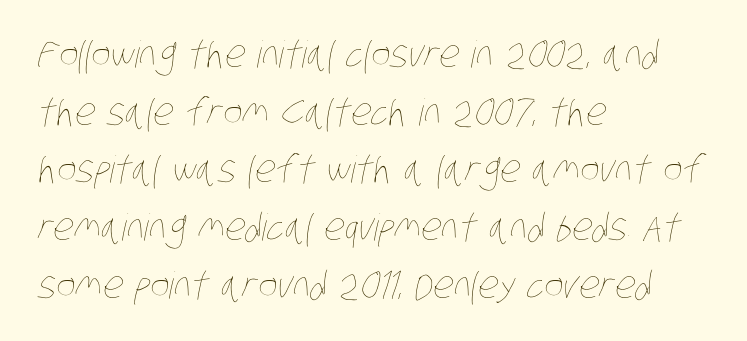
These lines are rendered in a variable-pitch font. Vertically, the passage feels balanced, rows spaced as you'd expect. Does extra space separate the letters? No, they use regular spacing. The passage shown is not underscored anywhere. Horizontally, the lines are justified to the leading edge only. The strokes carry an ordinary text weight at most.
